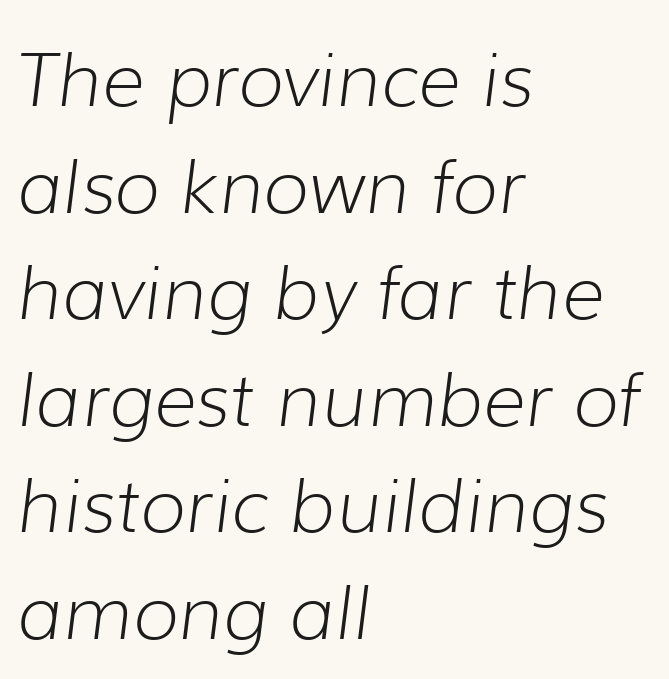
Q: Is the text bold? A: No.
Q: Is the text italic (slanted)? A: Yes, it leans right by about 7 degrees.
Q: Is the text underlined? A: No.
Q: How is the paragraph aligned? A: Left-aligned.
Q: Is the spacing between letters normal or unusually wide? A: Normal.
Q: Is the spacing between lines tight, normal or loose? A: Normal.
Q: Width (condensed, normal, or wide)? A: Normal.
Q: Stroke contrast? A: Low.
Q: x-height? A: Medium.
Q: Monospaced? A: No.
